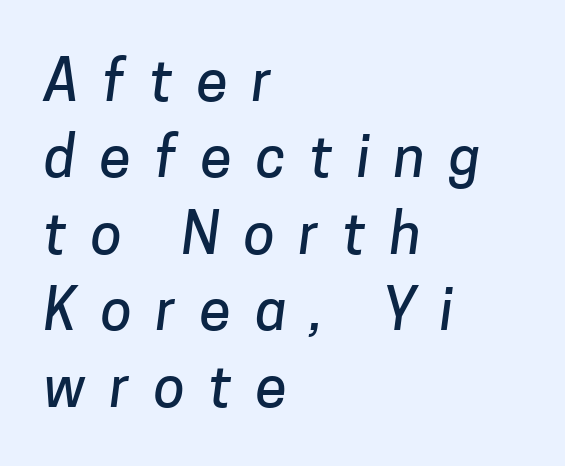
I'd call this a sans setting — the letters go barefoot. Descenders are the only things crossing below the line. Honestly, the letter spacing is so wide it's the main thing you notice. Honestly, the row spacing looks completely unremarkable.
